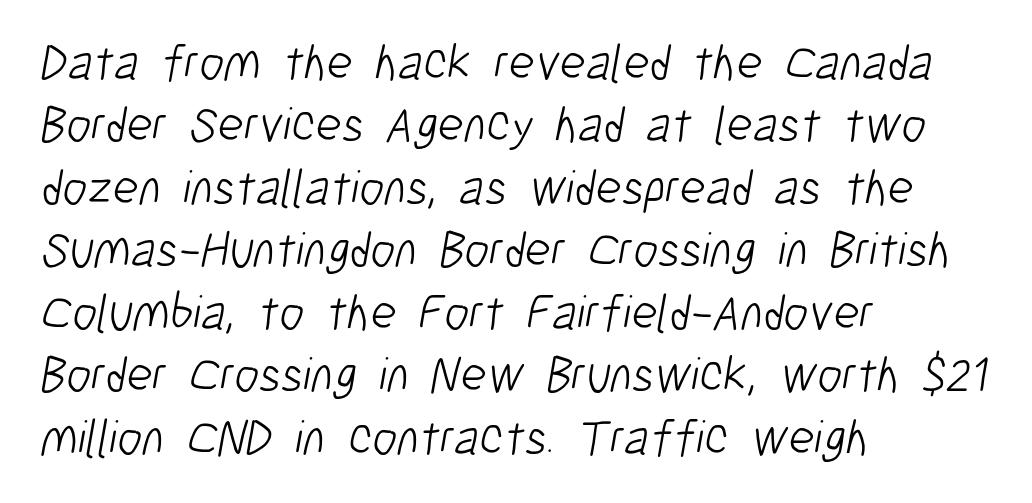
If you drew a ruler down the left edge, every line would touch it. You could call the tracking neutral — neither tight nor loose. The block of text has a typical density, with ordinary space between rows. The rendering uses natural spacing where letterforms have individual widths.
